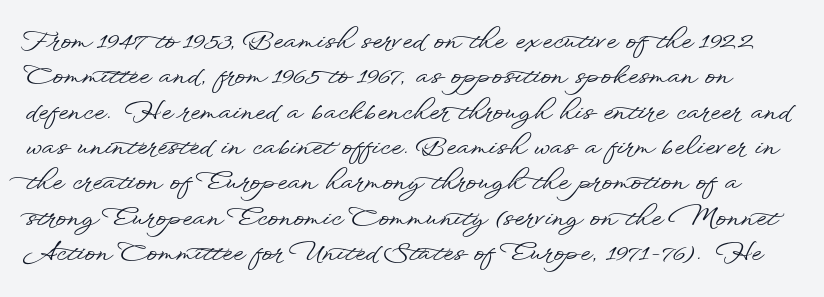
Baseline-to-baseline distance is the conventional proportion of letter height. Type without underlining. Short note: letters normally spaced.
